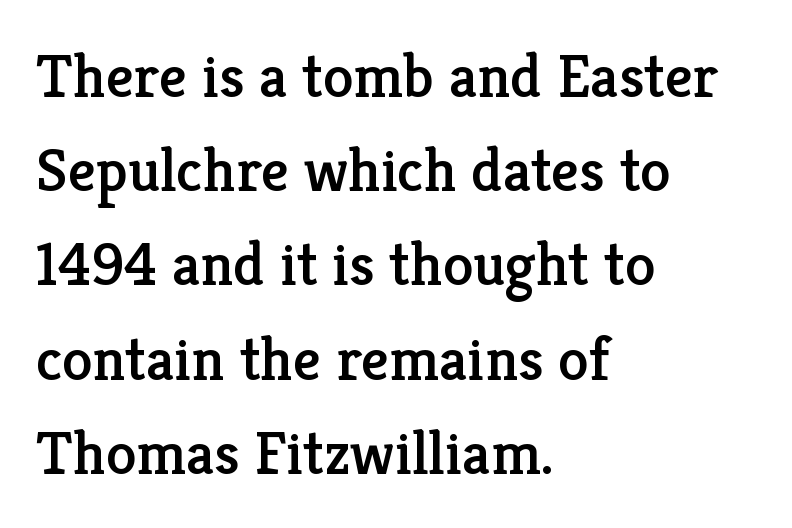
Q: Is the text italic (slanted)? A: No, it is upright.
Q: Is the typeface a serif or a sans-serif typeface? A: Serif.
Q: Is the text underlined? A: No.
Q: How is the paragraph aligned? A: Left-aligned.
Q: Is the spacing between letters normal or unusually wide? A: Normal.
Q: Is the spacing between lines tight, normal or loose? A: Normal.
Q: Width (condensed, normal, or wide)? A: Normal.
Q: Stroke contrast? A: Low.
Q: x-height? A: Medium.
Q: Monospaced? A: No.
